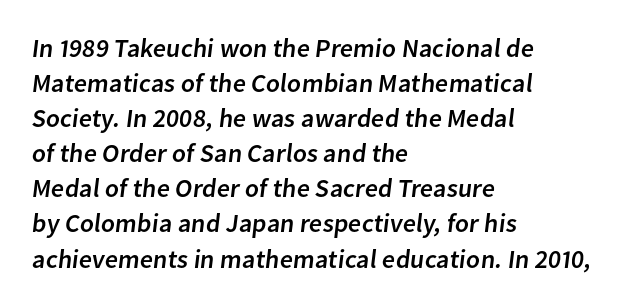
The image shows 26 px text type; set left-aligned, normal line spacing (1.35x), normal letter spacing, not underlined.
